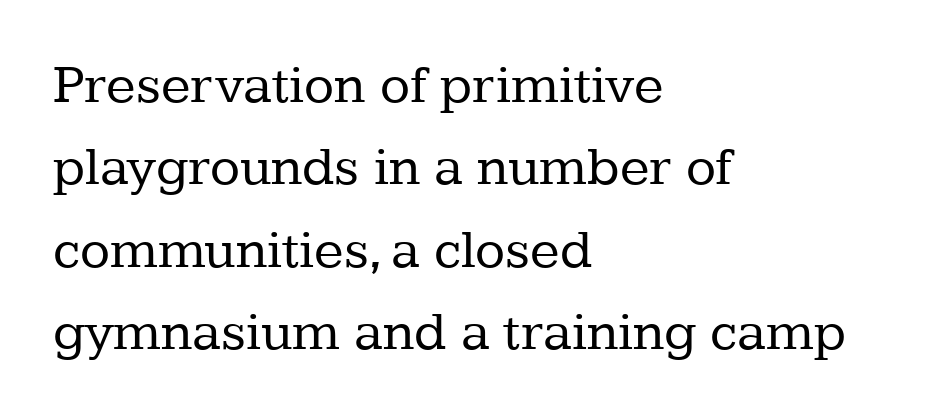
The image shows 55 px regular-weight serif type, upright; set left-aligned, normal line spacing (1.5x), normal letter spacing, not underlined; low stroke contrast and a medium x-height.
